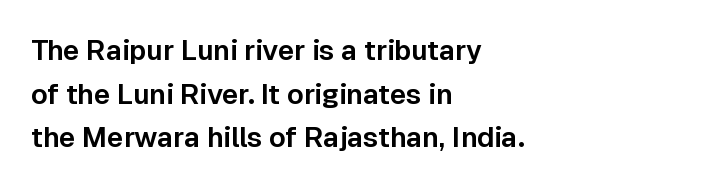
{"serif": "no", "italic": "no", "width": "normal", "stroke_contrast": "low", "x_height": "medium", "monospaced": "no", "underline": "no", "align": "left", "line_spacing": "normal", "line_spacing_ratio": 1.56, "letter_spacing": "normal", "letter_spacing_em": 0.0, "glyph_px": 28}
